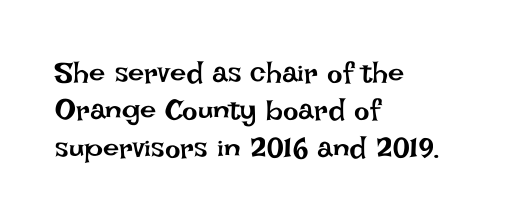
In CSS terms this would be text-align: left. Horizontal bands of white between lines are of average thickness. Descender tails drop into unmarked territory. This sample has the flowing, uneven cadence of proportional lettering. Is there any slant? The stems are plumb. Counters stay open thanks to moderate or lighter strokes.
